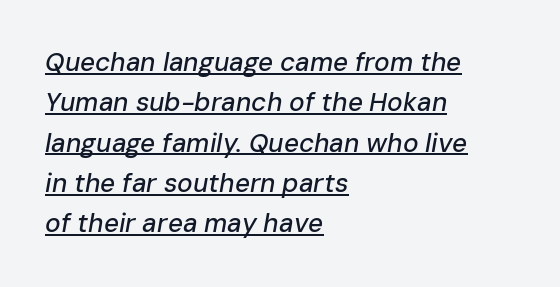
The image shows 26 px text type, italic (leaning right); set left-aligned, normal line spacing (1.55x), normal letter spacing, underlined.
